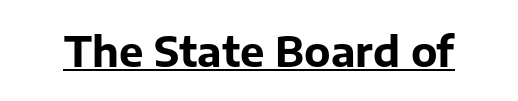
The image shows 41 px bold sans-serif type, upright; set normal letter spacing, underlined; low stroke contrast and a medium x-height.
